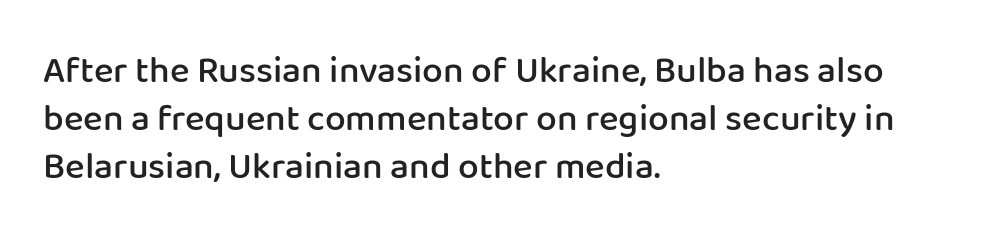
{"serif": "no", "italic": "no", "bold": "semi", "weight": "semibold", "width": "normal", "stroke_contrast": "low", "x_height": "medium", "monospaced": "no", "underline": "no", "align": "left", "line_spacing": "normal", "line_spacing_ratio": 1.3, "letter_spacing": "normal", "letter_spacing_em": 0.0, "glyph_px": 37}
